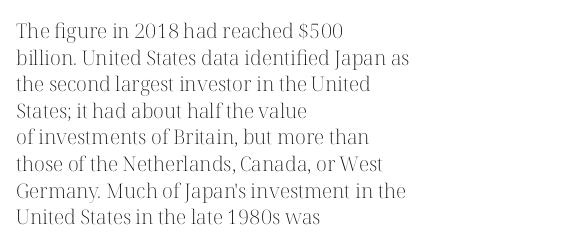
Q: Is the text bold? A: No.
Q: Is the text italic (slanted)? A: No, it is upright.
Q: Is the text underlined? A: No.
Q: How is the paragraph aligned? A: Left-aligned.
Q: Is the spacing between letters normal or unusually wide? A: Normal.
Q: Is the spacing between lines tight, normal or loose? A: Normal.
